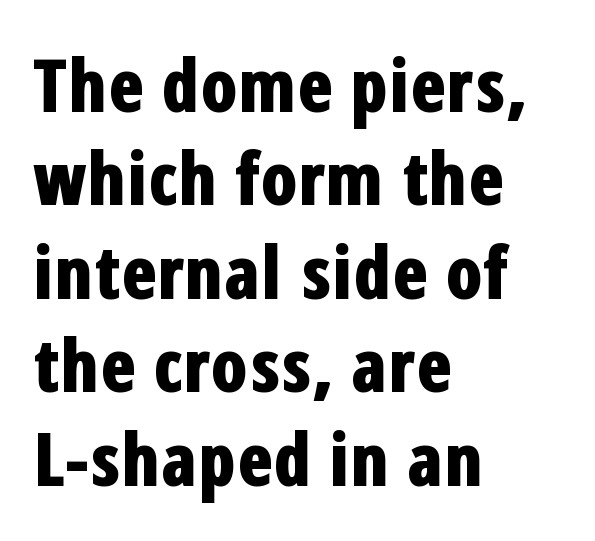
The image shows 73 px bold, condensed sans-serif type, upright; set left-aligned, normal line spacing (1.28x), normal letter spacing, not underlined; low stroke contrast and a medium x-height.
